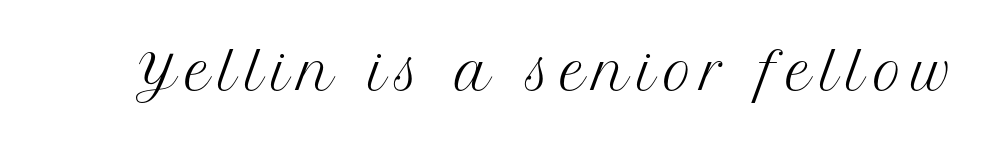
Q: Is the text bold? A: No.
Q: Is the text italic (slanted)? A: Yes.
Q: Is the typeface a serif or a sans-serif typeface? A: Serif.
Q: Is the text underlined? A: No.
Q: Width (condensed, normal, or wide)? A: Normal.
Q: Stroke contrast? A: Medium.
Q: x-height? A: Medium.
Q: Monospaced? A: No.
